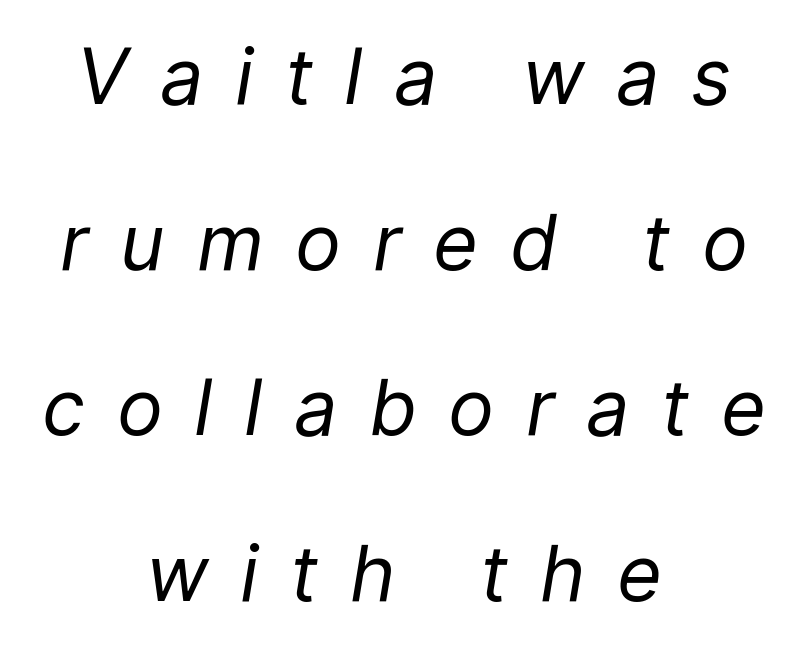
Q: Is the text bold? A: No.
Q: Is the text italic (slanted)? A: Yes, it leans right by about 9 degrees.
Q: Is the text underlined? A: No.
Q: How is the paragraph aligned? A: Centered.
Q: Is the spacing between letters normal or unusually wide? A: Unusually wide.
Q: Is the spacing between lines tight, normal or loose? A: Loose.
Q: Width (condensed, normal, or wide)? A: Normal.
Q: Stroke contrast? A: Low.
Q: x-height? A: Medium.
Q: Monospaced? A: No.
